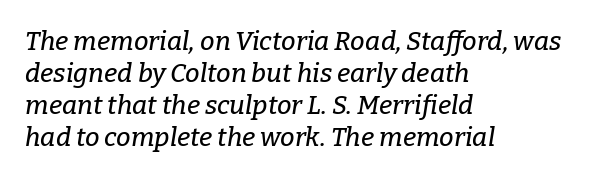
{"italic": "yes", "lean": "right", "slant_degrees": 9, "underline": "no", "align": "left", "line_spacing_ratio": 1.23, "letter_spacing": "normal", "letter_spacing_em": 0.0, "glyph_px": 26}
